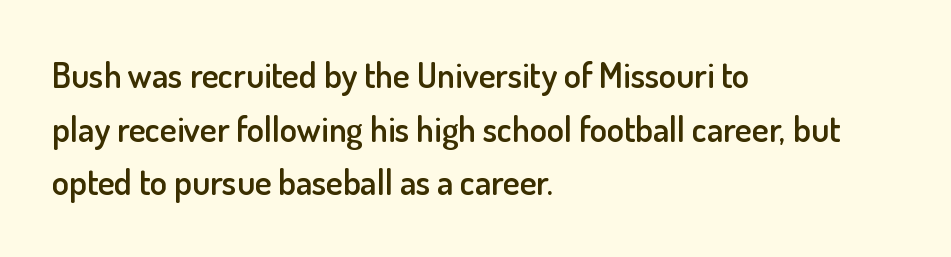
Q: Is the text bold? A: Semi-bold.
Q: Is the text italic (slanted)? A: No, it is upright.
Q: Is the typeface a serif or a sans-serif typeface? A: Sans-serif.
Q: Is the text underlined? A: No.
Q: How is the paragraph aligned? A: Left-aligned.
Q: Is the spacing between letters normal or unusually wide? A: Normal.
Q: Is the spacing between lines tight, normal or loose? A: Normal.
Q: Width (condensed, normal, or wide)? A: Normal.
Q: Stroke contrast? A: Low.
Q: x-height? A: Small.
Q: Monospaced? A: No.
